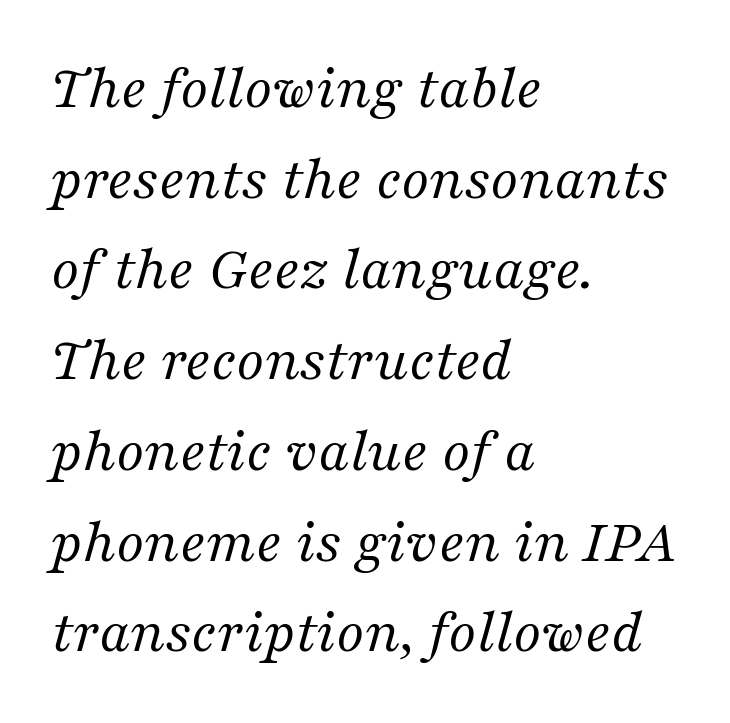
{"serif": "yes", "italic": "yes", "lean": "right", "slant_degrees": 16, "bold": "no", "weight": "regular", "width": "normal", "stroke_contrast": "medium", "x_height": "medium", "monospaced": "no", "underline": "no", "align": "left", "line_spacing": "normal", "line_spacing_ratio": 1.44, "letter_spacing": "normal", "letter_spacing_em": 0.0, "glyph_px": 63}
